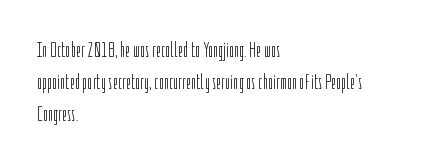
Q: Is the text bold? A: No.
Q: Is the text italic (slanted)? A: No, it is upright.
Q: Is the text underlined? A: No.
Q: How is the paragraph aligned? A: Left-aligned.
Q: Is the spacing between letters normal or unusually wide? A: Normal.
Q: Is the spacing between lines tight, normal or loose? A: Normal.
